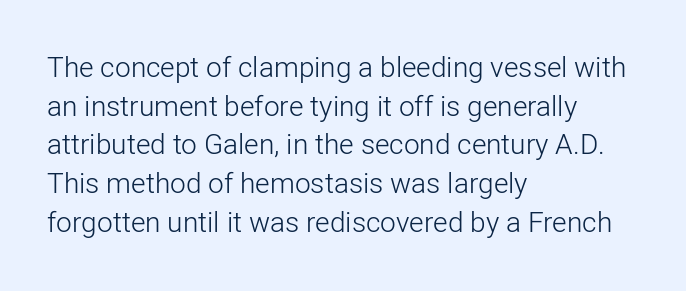
Q: Is the text bold? A: No.
Q: Is the text italic (slanted)? A: No, it is upright.
Q: Is the typeface a serif or a sans-serif typeface? A: Sans-serif.
Q: Is the text underlined? A: No.
Q: How is the paragraph aligned? A: Left-aligned.
Q: Is the spacing between letters normal or unusually wide? A: Normal.
Q: Is the spacing between lines tight, normal or loose? A: Normal.
Q: Width (condensed, normal, or wide)? A: Normal.
Q: Stroke contrast? A: Low.
Q: x-height? A: Medium.
Q: Monospaced? A: No.
